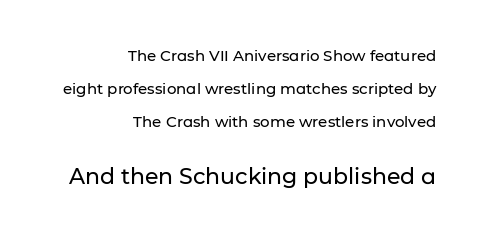
The image shows 22 px text type, upright; set right-aligned, loose line spacing (2.19x), normal letter spacing, not underlined; the second (bottom) block is 1.47x larger.
